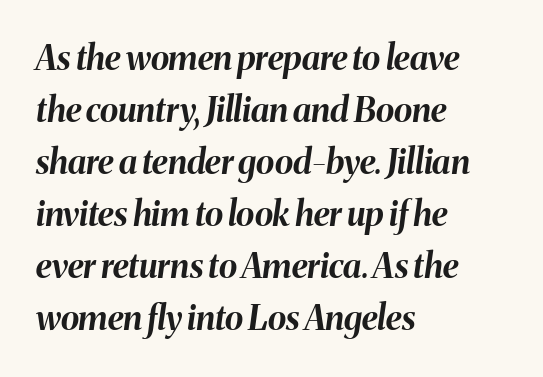
Q: Is the text bold? A: Yes.
Q: Is the text italic (slanted)? A: Yes, it leans right by about 8 degrees.
Q: Is the text underlined? A: No.
Q: How is the paragraph aligned? A: Left-aligned.
Q: Is the spacing between letters normal or unusually wide? A: Normal.
Q: Is the spacing between lines tight, normal or loose? A: Normal.
Q: Width (condensed, normal, or wide)? A: Normal.
Q: Stroke contrast? A: Medium.
Q: x-height? A: Medium.
Q: Monospaced? A: No.
